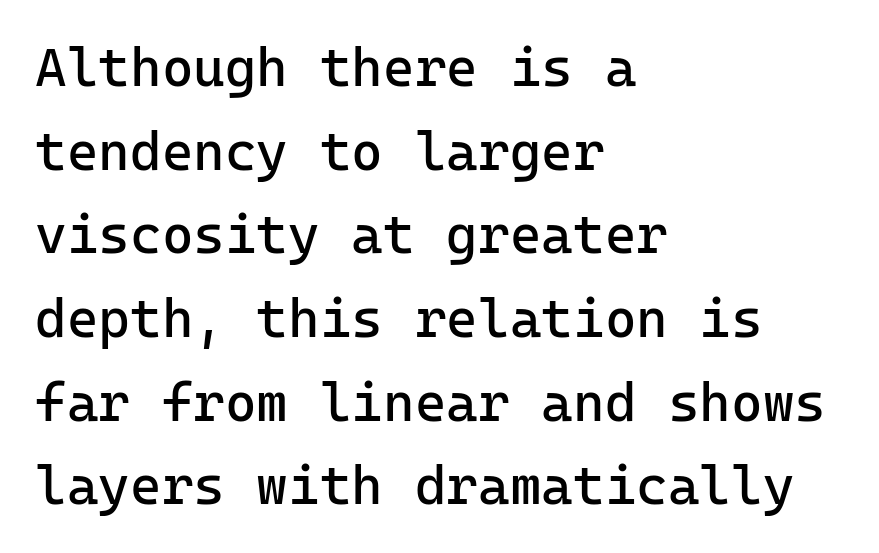
Observe the absence of serifs on each vertical stroke in this sample. Letters have the restrained weight of plain body copy at most. Standard letterfit; no display-style spreading of the glyphs. Leading: standard.
